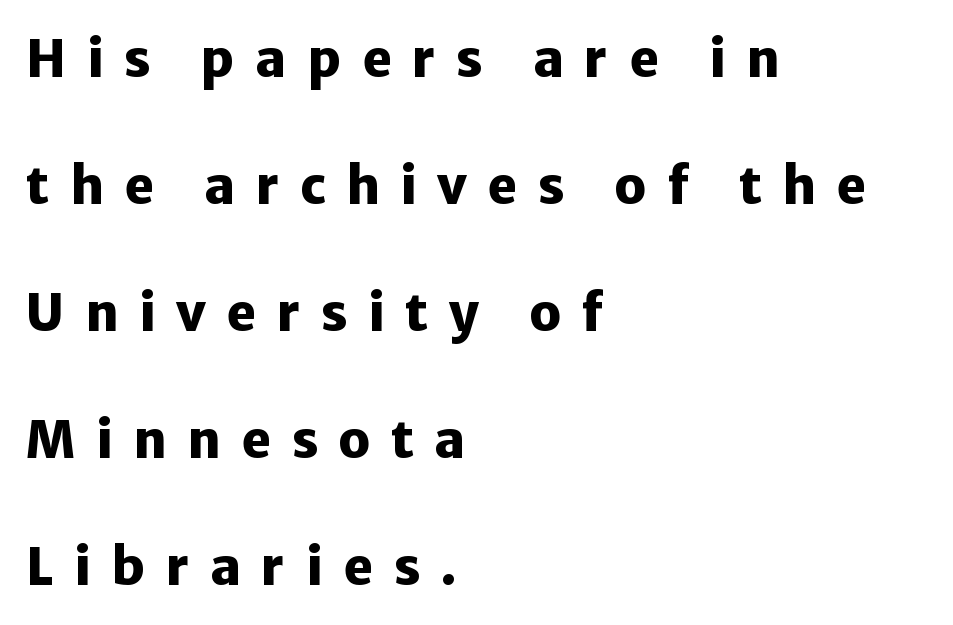
{"serif": "no", "italic": "no", "bold": "yes", "weight": "heavy", "width": "normal", "stroke_contrast": "low", "x_height": "medium", "monospaced": "no", "underline": "no", "align": "left", "line_spacing": "loose", "line_spacing_ratio": 2.49, "letter_spacing": "wide", "letter_spacing_em": 0.4, "glyph_px": 51}
